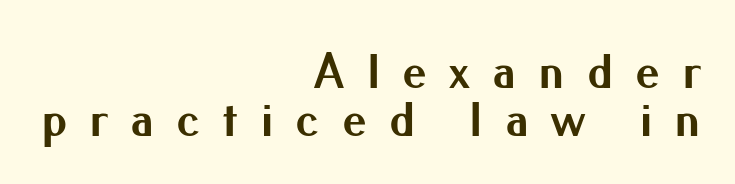
{"serif": "no", "italic": "no", "bold": "yes", "weight": "bold", "width": "normal", "stroke_contrast": "medium", "x_height": "small", "monospaced": "no", "underline": "no", "align": "right", "line_spacing": "tight", "line_spacing_ratio": 0.97, "letter_spacing": "wide", "letter_spacing_em": 0.44, "glyph_px": 50}
